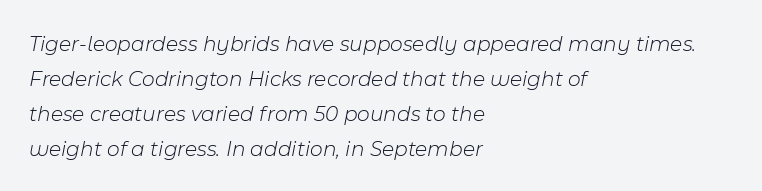
The image shows 22 px text type, italic (leaning right); set left-aligned, normal line spacing (1.59x), normal letter spacing, not underlined.
